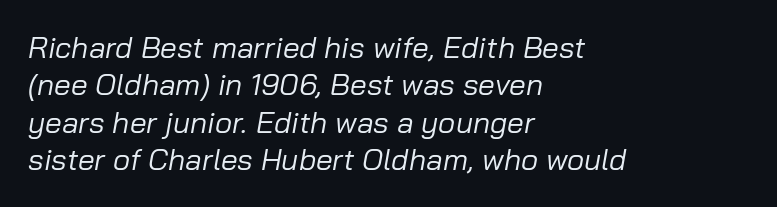
{"italic": "yes", "lean": "right", "slant_degrees": 10, "bold": "no", "weight": "regular", "width": "normal", "stroke_contrast": "low", "x_height": "medium", "monospaced": "no", "underline": "no", "align": "left", "line_spacing": "normal", "line_spacing_ratio": 1.25, "letter_spacing": "normal", "letter_spacing_em": 0.0, "glyph_px": 30}
